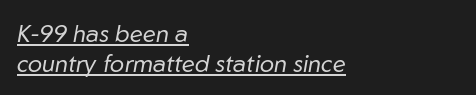
The image shows 24 px text type, italic (leaning right); set left-aligned, normal line spacing (1.25x), normal letter spacing, underlined.
